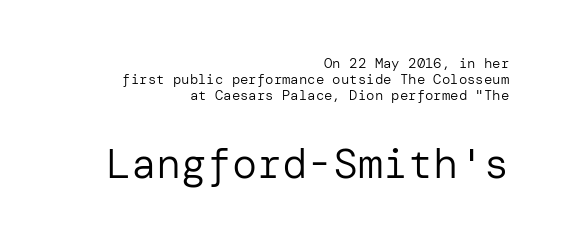
{"serif": "no", "italic": "no", "bold": "no", "weight": "regular", "width": "normal", "stroke_contrast": "low", "x_height": "medium", "underline": "no", "align": "right", "line_spacing": "tight", "line_spacing_ratio": 1.15, "letter_spacing": "normal", "letter_spacing_em": 0.0, "larger_block": "second", "size_ratio": 3.0, "glyph_px": 42}
